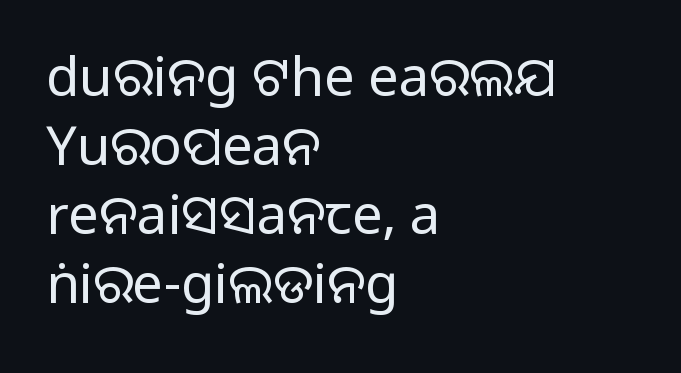
Q: Is the text bold? A: No.
Q: Is the text italic (slanted)? A: No, it is upright.
Q: Is the typeface a serif or a sans-serif typeface? A: Sans-serif.
Q: Is the text underlined? A: No.
Q: How is the paragraph aligned? A: Left-aligned.
Q: Is the spacing between letters normal or unusually wide? A: Normal.
Q: Is the spacing between lines tight, normal or loose? A: Normal.
Q: Width (condensed, normal, or wide)? A: Normal.
Q: Stroke contrast? A: Low.
Q: x-height? A: Large.
Q: Monospaced? A: No.
